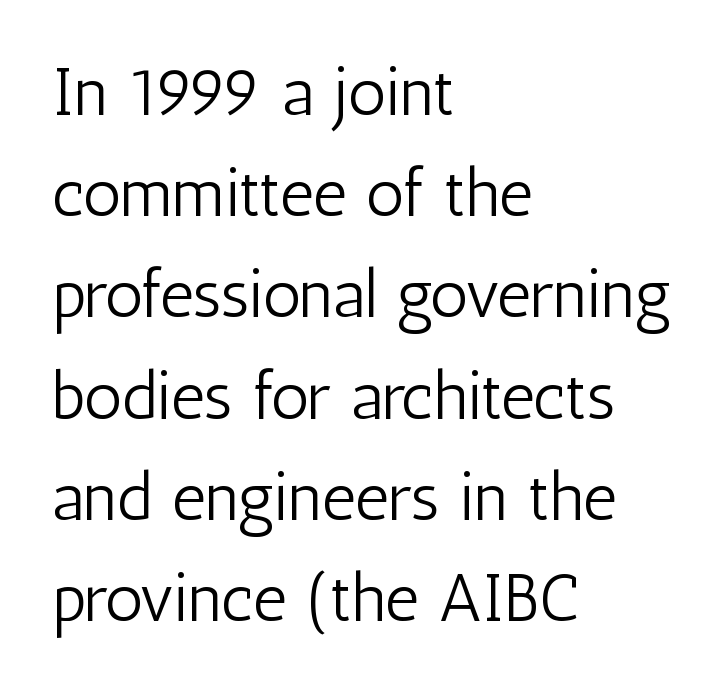
{"serif": "no", "italic": "no", "bold": "no", "weight": "light", "width": "condensed", "stroke_contrast": "low", "x_height": "medium", "monospaced": "no", "underline": "no", "align": "left", "line_spacing": "normal", "line_spacing_ratio": 1.51, "letter_spacing": "normal", "letter_spacing_em": 0.0, "glyph_px": 67}
